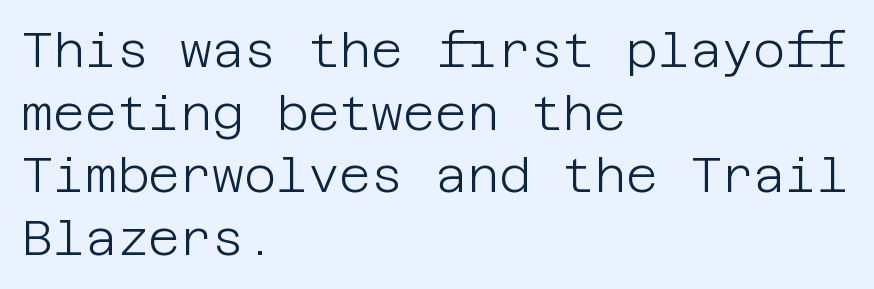
The image shows 49 px light sans-serif type, upright; set left-aligned, normal line spacing (1.28x), normal letter spacing, not underlined; low stroke contrast and a large x-height.
